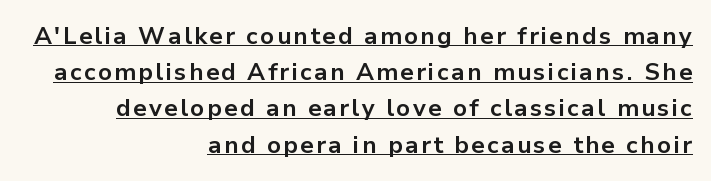
Q: Is the text bold? A: Yes.
Q: Is the text italic (slanted)? A: No, it is upright.
Q: Is the text underlined? A: Yes.
Q: How is the paragraph aligned? A: Right-aligned.
Q: Is the spacing between lines tight, normal or loose? A: Normal.
